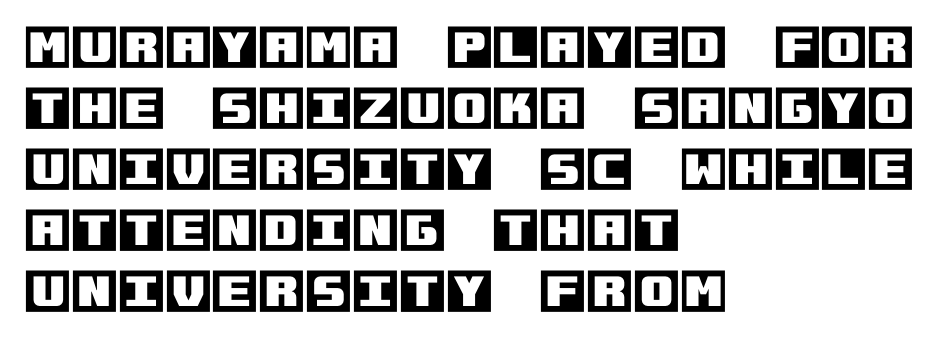
Q: Is the text italic (slanted)? A: No, it is upright.
Q: Is the text underlined? A: No.
Q: How is the paragraph aligned? A: Left-aligned.
Q: Is the spacing between letters normal or unusually wide? A: Normal.
Q: Is the spacing between lines tight, normal or loose? A: Normal.
Q: Width (condensed, normal, or wide)? A: Normal.
Q: x-height? A: Large.
